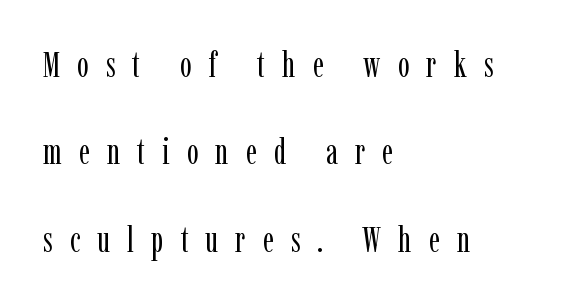
Every stem runs plumb, perpendicular to the baseline. Inter-character spacing is expanded well beyond the font's built-in metrics. Widely set lines give the paragraph a tall, airy silhouette. The passage shown is typed in a proportional face where columns would drift.
